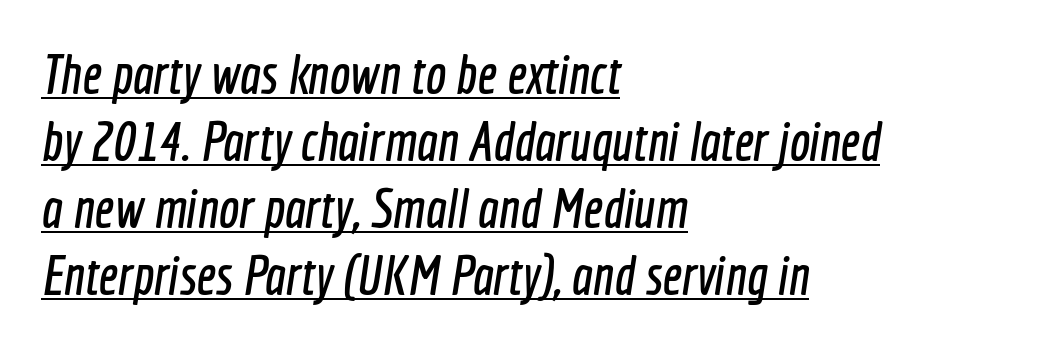
Tracking here is standard; glyphs follow each other at the usual distance. This is underlined copy, the kind a proofreader might mark for attention. Which margin do the lines hug? The left one — the right edge is uneven. This sample has the flowing, uneven cadence of proportional lettering. A typesetter would label this face a sans.
